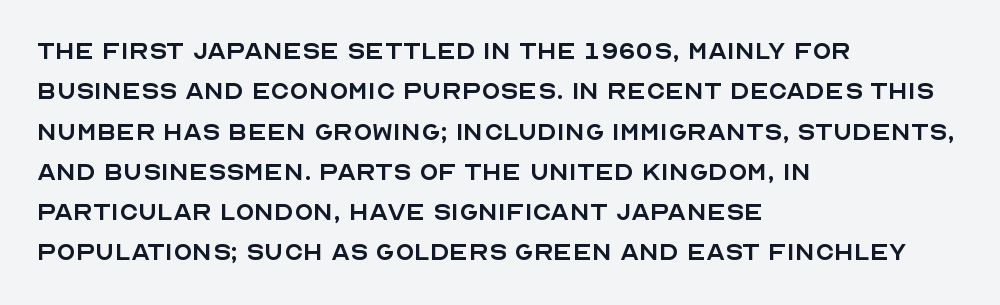
The image shows 31 px regular-weight sans-serif type, upright; set left-aligned, normal line spacing (1.3x), normal letter spacing, not underlined; a large x-height.
